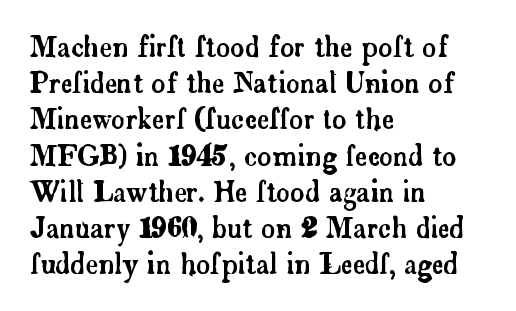
{"italic": "no", "underline": "no", "align": "left", "line_spacing": "normal", "line_spacing_ratio": 1.34, "letter_spacing": "normal", "letter_spacing_em": 0.0, "glyph_px": 27}
